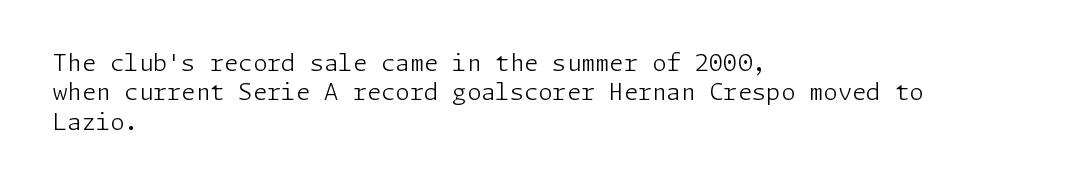
The image shows 23 px text type, upright; set left-aligned, normal line spacing (1.28x), normal letter spacing, not underlined.
